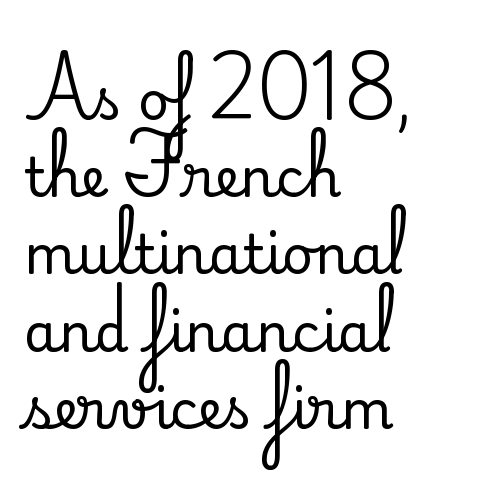
{"serif": "yes", "italic": "no", "width": "normal", "stroke_contrast": "medium", "x_height": "small", "monospaced": "no", "underline": "no", "align": "left", "line_spacing": "normal", "line_spacing_ratio": 1.43, "letter_spacing": "normal", "letter_spacing_em": 0.0, "glyph_px": 54}
